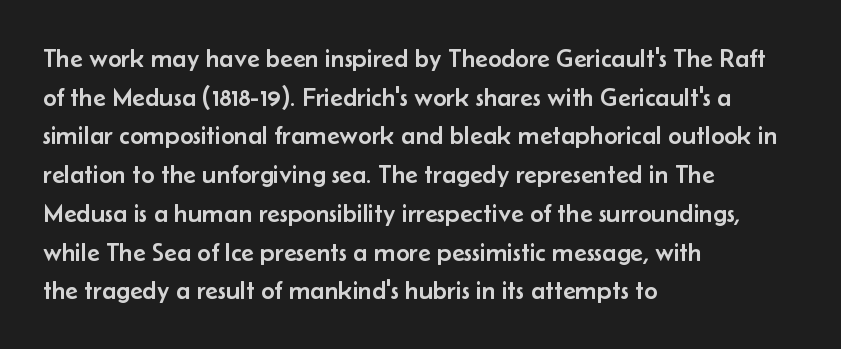
Q: Is the text italic (slanted)? A: No, it is upright.
Q: Is the text underlined? A: No.
Q: How is the paragraph aligned? A: Left-aligned.
Q: Is the spacing between letters normal or unusually wide? A: Normal.
Q: Is the spacing between lines tight, normal or loose? A: Normal.
